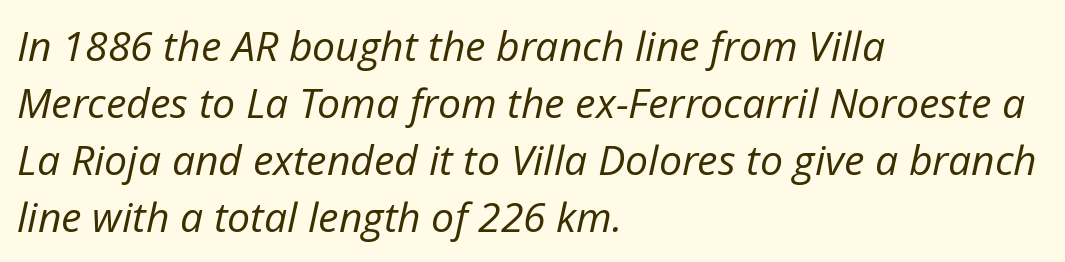
{"italic": "yes", "lean": "right", "slant_degrees": 12, "bold": "no", "weight": "regular", "width": "normal", "stroke_contrast": "low", "x_height": "medium", "monospaced": "no", "underline": "no", "align": "left", "line_spacing": "normal", "line_spacing_ratio": 1.39, "letter_spacing": "normal", "letter_spacing_em": 0.0, "glyph_px": 41}
